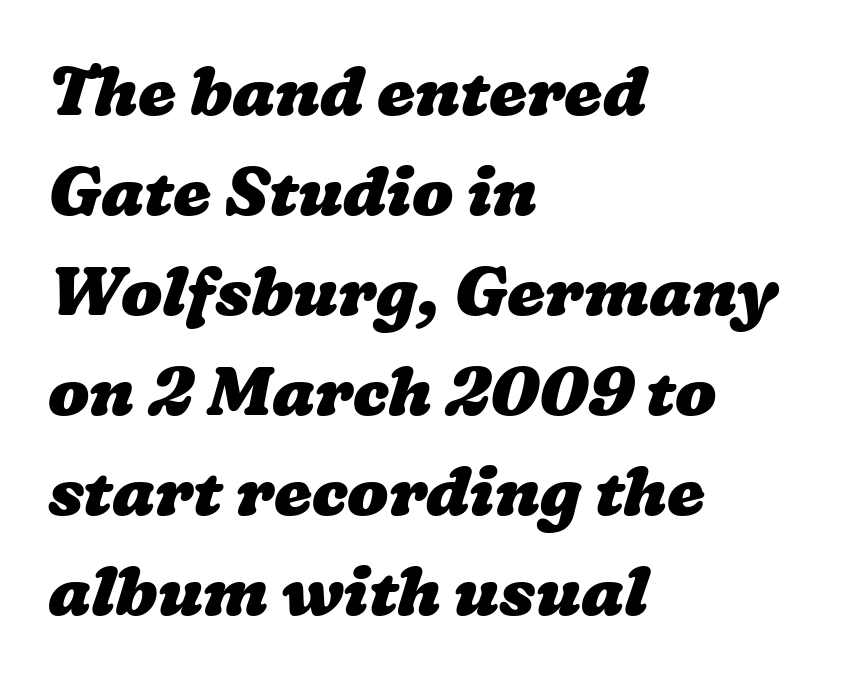
{"bold": "yes", "weight": "heavy", "width": "wide", "stroke_contrast": "low", "x_height": "medium", "monospaced": "no", "underline": "no", "align": "left", "line_spacing": "normal", "line_spacing_ratio": 1.47, "letter_spacing": "normal", "letter_spacing_em": 0.0, "glyph_px": 68}
